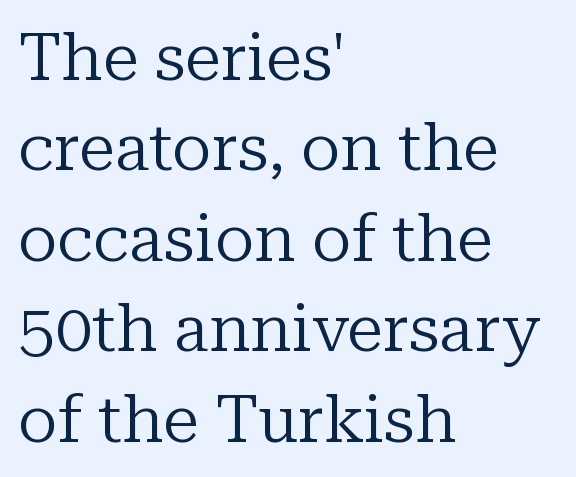
The image shows 66 px regular-weight serif type, upright; set left-aligned, normal line spacing (1.37x), normal letter spacing, not underlined; low stroke contrast and a medium x-height.
